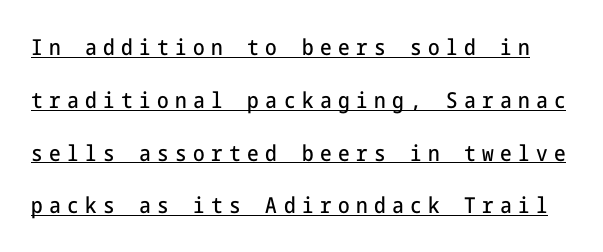
Underlined type. Vertically, the passage feels expansive, rows floating well apart. The tracking jumps out immediately: characters are airy and widely separated. These lines were composed using upright roman letters.
